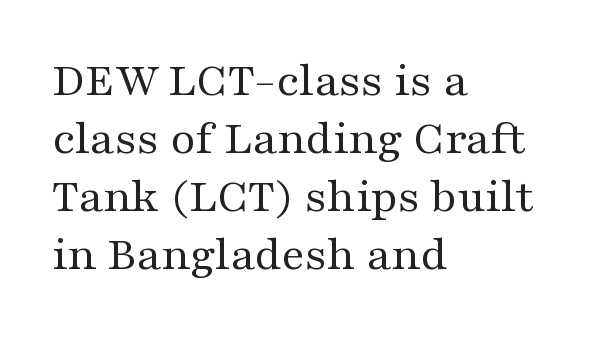
Q: Is the text bold? A: No.
Q: Is the text italic (slanted)? A: No, it is upright.
Q: Is the typeface a serif or a sans-serif typeface? A: Serif.
Q: Is the text underlined? A: No.
Q: How is the paragraph aligned? A: Left-aligned.
Q: Is the spacing between letters normal or unusually wide? A: Normal.
Q: Width (condensed, normal, or wide)? A: Wide.
Q: Stroke contrast? A: Medium.
Q: x-height? A: Medium.
Q: Monospaced? A: No.
